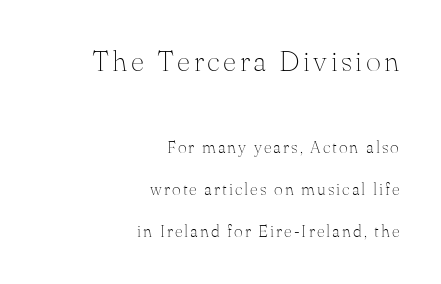
{"serif": "yes", "italic": "no", "bold": "no", "weight": "thin", "width": "normal", "stroke_contrast": "medium", "x_height": "small", "monospaced": "no", "underline": "no", "align": "right", "line_spacing": "loose", "line_spacing_ratio": 2.45, "larger_block": "first", "size_ratio": 1.71, "glyph_px": 29}
